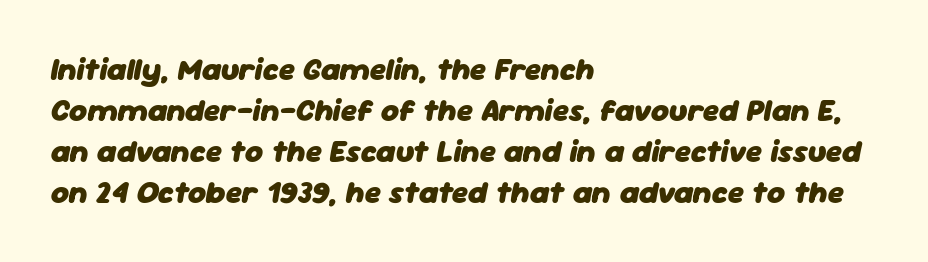
Q: Is the text bold? A: Yes.
Q: Is the text italic (slanted)? A: Yes, it leans right by about 11 degrees.
Q: Is the text underlined? A: No.
Q: How is the paragraph aligned? A: Left-aligned.
Q: Is the spacing between letters normal or unusually wide? A: Normal.
Q: Is the spacing between lines tight, normal or loose? A: Normal.
Q: Width (condensed, normal, or wide)? A: Normal.
Q: Stroke contrast? A: Low.
Q: x-height? A: Medium.
Q: Monospaced? A: No.
